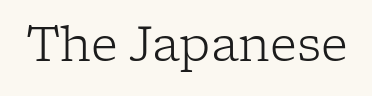
The image shows 47 px light serif type, upright; set normal letter spacing, not underlined; low stroke contrast and a medium x-height.
